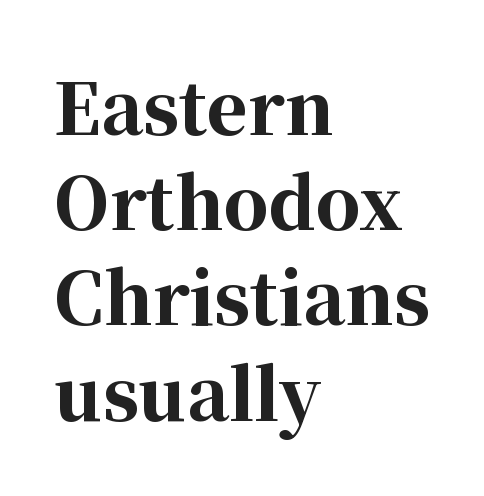
The image shows 70 px bold serif type, upright; set left-aligned, normal line spacing (1.36x), normal letter spacing, not underlined; high stroke contrast and a medium x-height.
